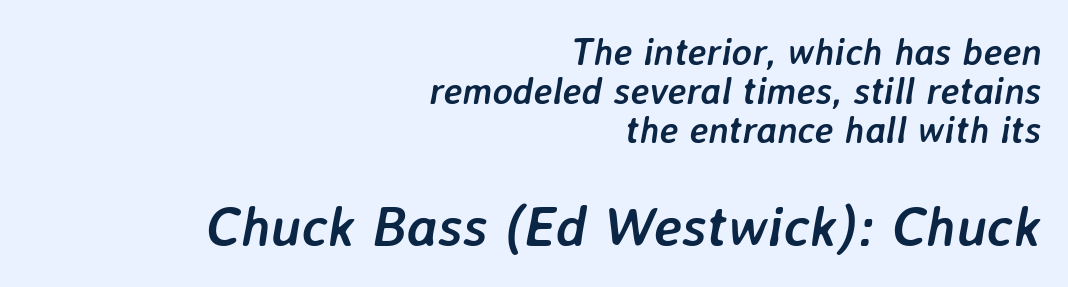
The image shows 57 px semibold type, italic (leaning right); set right-aligned, tight line spacing (1.02x), normal letter spacing, not underlined; the second (bottom) block is 1.5x larger; low stroke contrast and a medium x-height.
